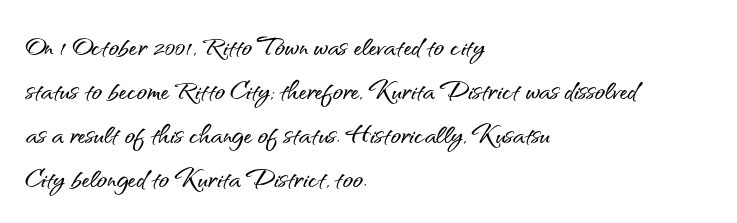
The designer went with a sans here, leaving each stem footless. Rule under the text: the space is simply empty. These lines stack with their left ends in a neat column. A typesetter would call this zero additional tracking. The vertical gap from one line to the next is medium. These lines are rendered in a variable-pitch font.
